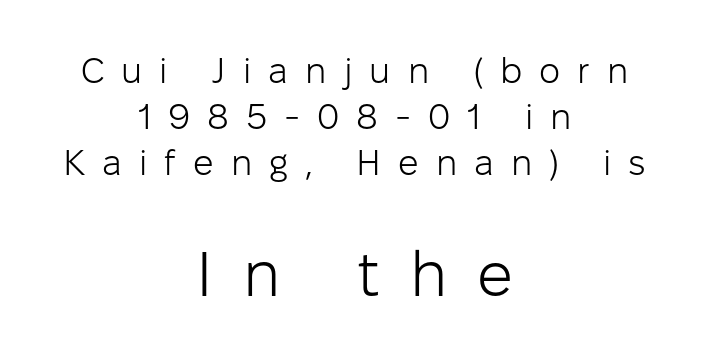
The type is letterspaced generously, with wide tracking. Between these two stacked blocks, the lower one wins on size. This sample uses a sans-serif face. The letters stand upright; this is a roman face. Heaviness? Minimal to ordinary, like unemphasized prose.
